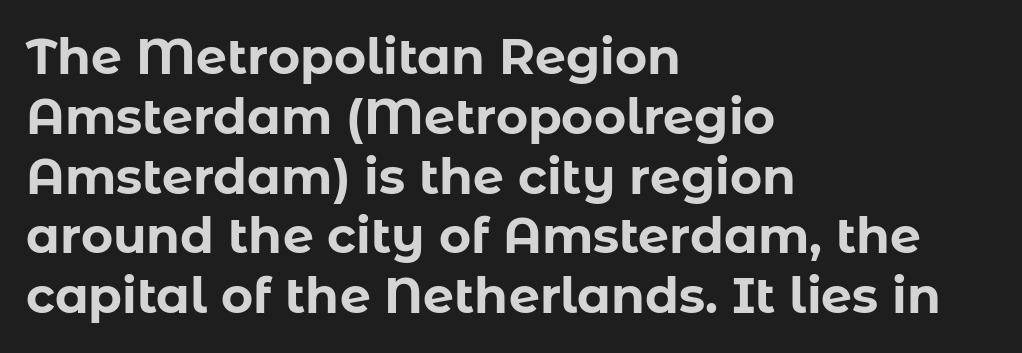
Q: Is the text bold? A: Yes.
Q: Is the text italic (slanted)? A: No, it is upright.
Q: Is the typeface a serif or a sans-serif typeface? A: Sans-serif.
Q: Is the text underlined? A: No.
Q: How is the paragraph aligned? A: Left-aligned.
Q: Is the spacing between letters normal or unusually wide? A: Normal.
Q: Width (condensed, normal, or wide)? A: Normal.
Q: Stroke contrast? A: Low.
Q: x-height? A: Medium.
Q: Monospaced? A: No.
